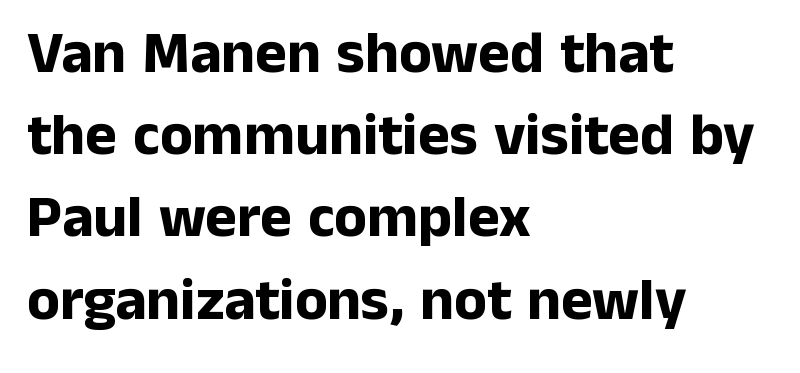
Q: Is the text bold? A: Yes.
Q: Is the text italic (slanted)? A: No, it is upright.
Q: Is the typeface a serif or a sans-serif typeface? A: Sans-serif.
Q: Is the text underlined? A: No.
Q: How is the paragraph aligned? A: Left-aligned.
Q: Is the spacing between letters normal or unusually wide? A: Normal.
Q: Is the spacing between lines tight, normal or loose? A: Normal.
Q: Width (condensed, normal, or wide)? A: Normal.
Q: Stroke contrast? A: Low.
Q: x-height? A: Medium.
Q: Monospaced? A: No.
